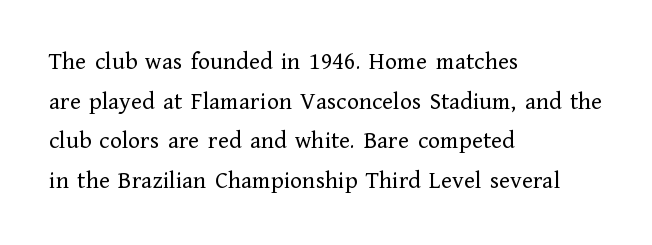
{"italic": "no", "bold": "no", "underline": "no", "align": "left", "line_spacing": "normal", "line_spacing_ratio": 1.59, "letter_spacing": "normal", "letter_spacing_em": 0.0, "glyph_px": 25}
